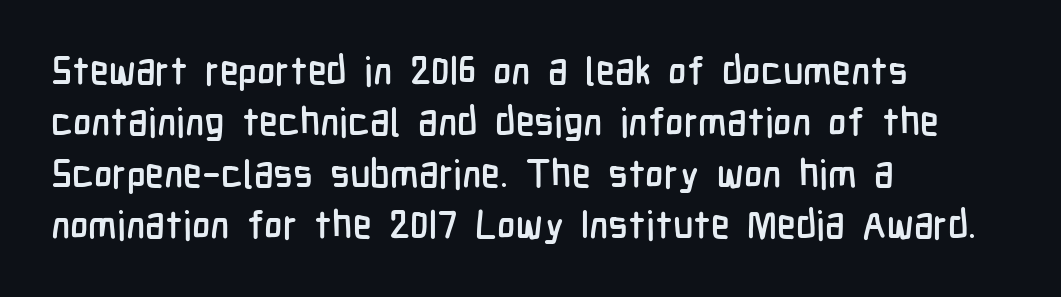
Look at the bottom of the vertical strokes: they stop flat, with no serifs. A typesetter would mark this as roman, not italic. The face used here is proportionally spaced, like ordinary book or web type. A classic flush-left, rag-right setting is used for this passage. Caption: standard tracking, unaltered.
